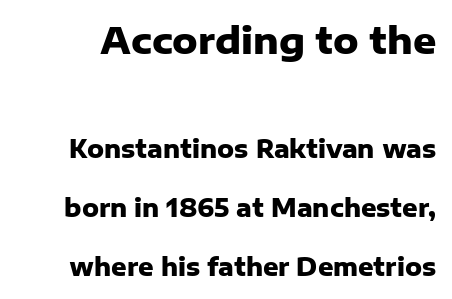
The image shows 36 px heavy sans-serif type, upright; set loose line spacing (2.46x), normal letter spacing, not underlined; the first (top) block is 1.5x larger; low stroke contrast and a medium x-height.
